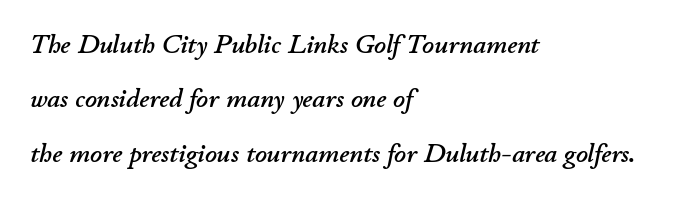
{"italic": "yes", "lean": "right", "slant_degrees": 11, "underline": "no", "align": "left", "line_spacing": "loose", "line_spacing_ratio": 2.09, "letter_spacing": "normal", "letter_spacing_em": 0.0, "glyph_px": 26}
